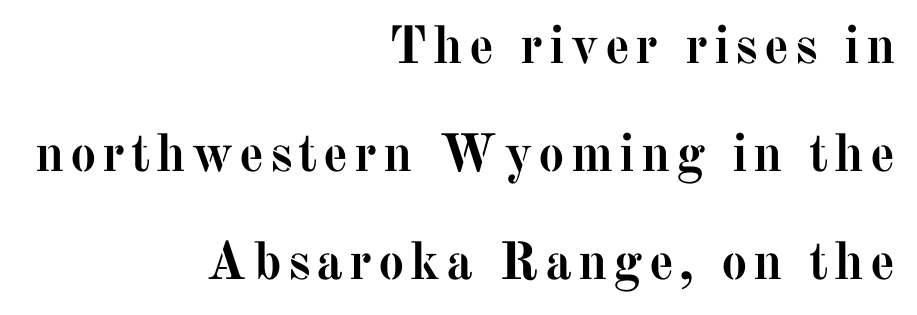
Q: Is the text bold? A: Yes.
Q: Is the text italic (slanted)? A: No, it is upright.
Q: Is the typeface a serif or a sans-serif typeface? A: Serif.
Q: Is the text underlined? A: No.
Q: How is the paragraph aligned? A: Right-aligned.
Q: Is the spacing between lines tight, normal or loose? A: Loose.
Q: Width (condensed, normal, or wide)? A: Normal.
Q: Stroke contrast? A: Medium.
Q: x-height? A: Medium.
Q: Monospaced? A: No.
